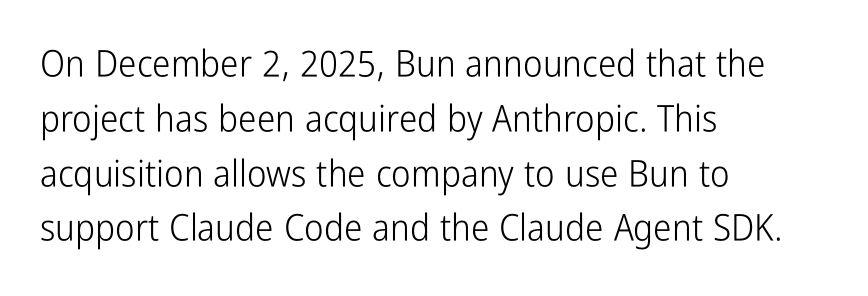
Q: Is the text bold? A: No.
Q: Is the text italic (slanted)? A: No, it is upright.
Q: Is the typeface a serif or a sans-serif typeface? A: Sans-serif.
Q: Is the text underlined? A: No.
Q: How is the paragraph aligned? A: Left-aligned.
Q: Is the spacing between letters normal or unusually wide? A: Normal.
Q: Is the spacing between lines tight, normal or loose? A: Normal.
Q: Width (condensed, normal, or wide)? A: Condensed.
Q: Stroke contrast? A: Low.
Q: x-height? A: Medium.
Q: Monospaced? A: No.
